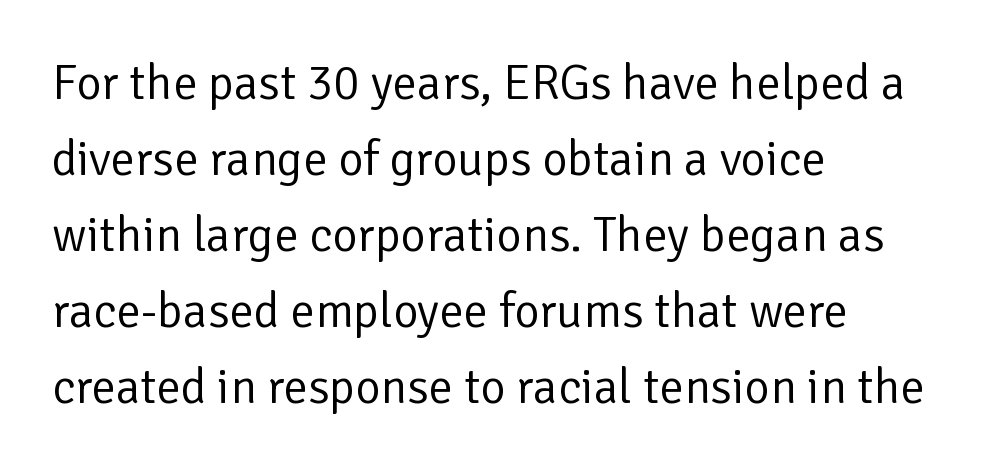
Honestly, the letter spacing is just normal — you wouldn't notice it. Tall strokes in this sample are plumb rather than angled. The face used here is a sans, in the tradition of grotesques and geometrics. The strip under each line holds only bare page. In CSS terms this would be text-align: left. Proportional: the letters do not fall into vertical columns.
